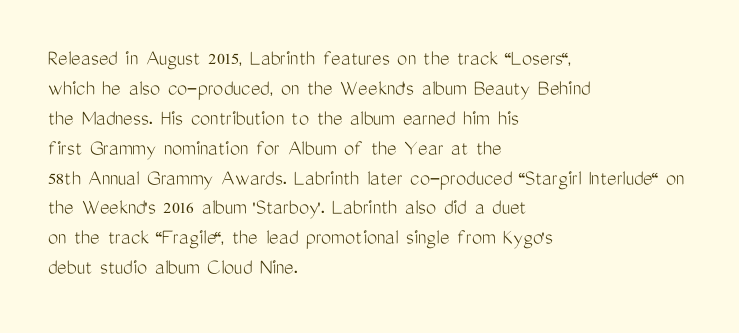
The image shows 23 px text type, upright; set left-aligned, normal line spacing (1.3x), normal letter spacing, not underlined.
